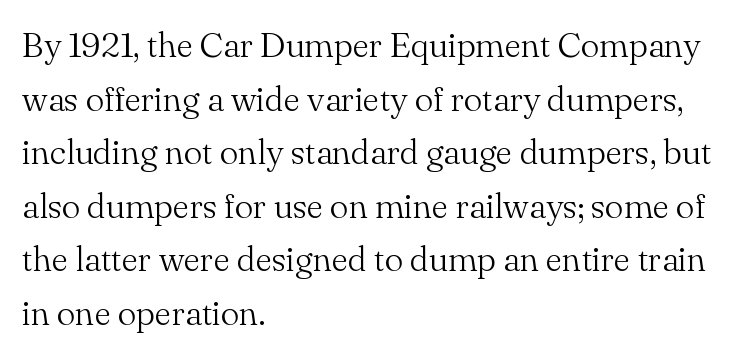
Ink coverage per letter is moderate at most. Compared with typical body copy, the letter spacing here is the same. Each row of text sits above clean, open space. These lines are rendered in a variable-pitch font. In terms of posture, this sample is upright. Line beginnings align vertically; line endings do not.
